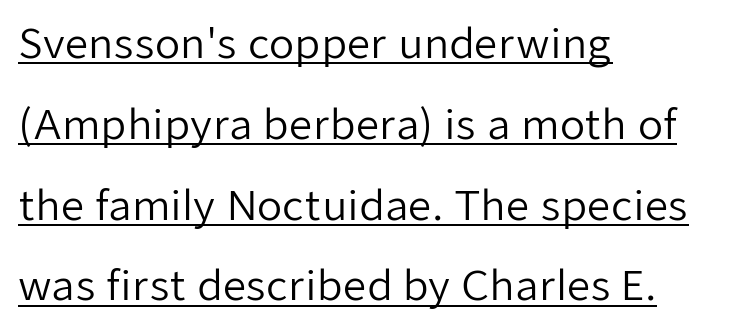
Short note: letters normally spaced. The vertical gap from one line to the next is large. Do the characters align in a grid? No, the font is proportional. Does a line run under the words? Yes, clearly. Leftover space on each line is placed entirely after the last word.
